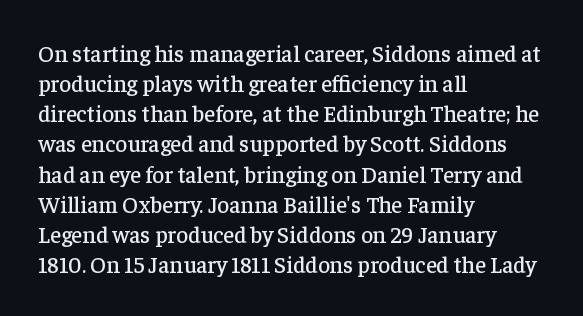
The ragged edge is on the right, which tells us the setting is flush left. What's the leading like? Ordinary, nothing unusual. Posture: straight, roman, zero tilt. The face used here is rendered with its standard letterfit. Letters rest on an invisible, unmarked baseline.
